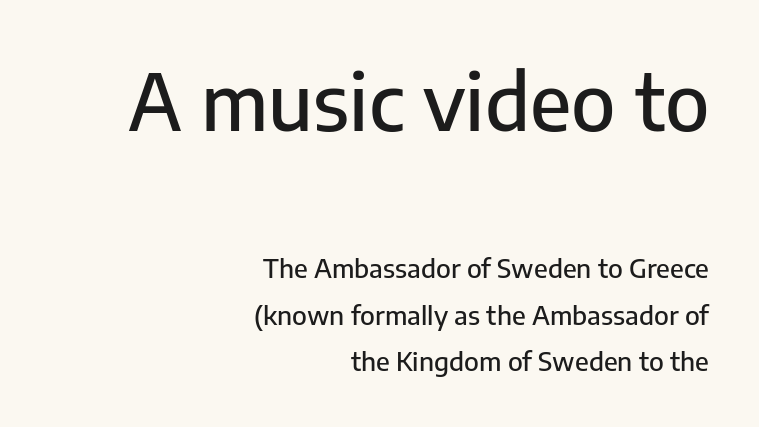
{"serif": "no", "italic": "no", "width": "normal", "stroke_contrast": "low", "x_height": "medium", "monospaced": "no", "underline": "no", "align": "right", "line_spacing_ratio": 1.78, "letter_spacing": "normal", "letter_spacing_em": 0.0, "larger_block": "first", "size_ratio": 3.0, "glyph_px": 78}
